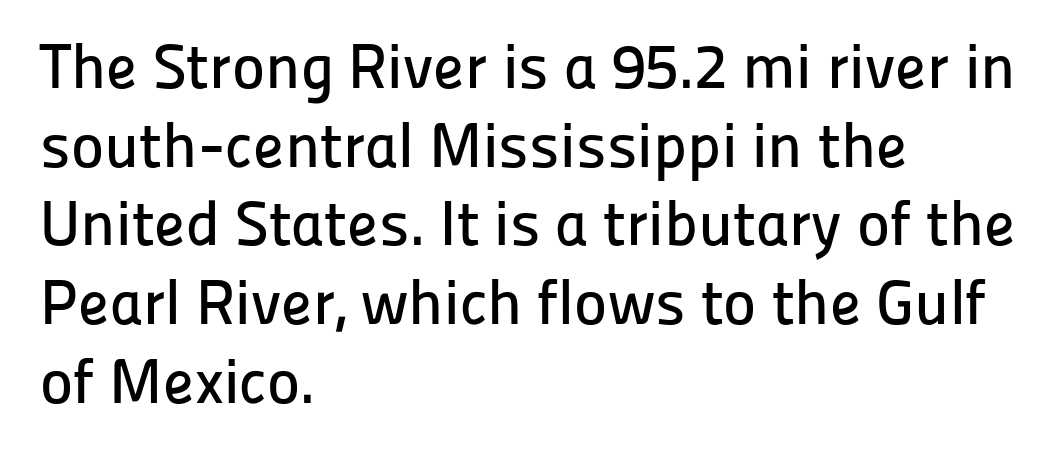
Q: Is the text italic (slanted)? A: No, it is upright.
Q: Is the typeface a serif or a sans-serif typeface? A: Sans-serif.
Q: Is the text underlined? A: No.
Q: How is the paragraph aligned? A: Left-aligned.
Q: Is the spacing between letters normal or unusually wide? A: Normal.
Q: Is the spacing between lines tight, normal or loose? A: Normal.
Q: Width (condensed, normal, or wide)? A: Normal.
Q: Stroke contrast? A: Low.
Q: x-height? A: Medium.
Q: Monospaced? A: No.
